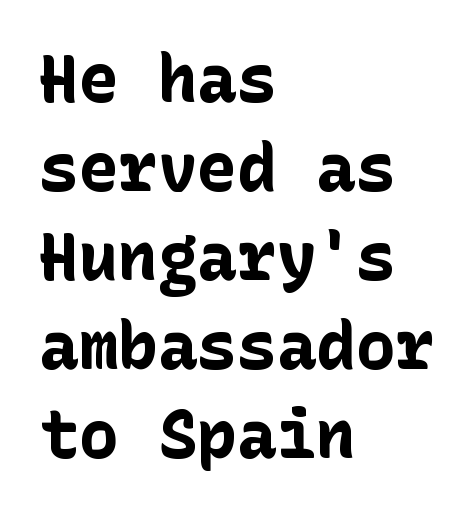
Q: Is the text bold? A: Yes.
Q: Is the text italic (slanted)? A: No, it is upright.
Q: Is the typeface a serif or a sans-serif typeface? A: Sans-serif.
Q: Is the text underlined? A: No.
Q: How is the paragraph aligned? A: Left-aligned.
Q: Is the spacing between letters normal or unusually wide? A: Normal.
Q: Is the spacing between lines tight, normal or loose? A: Normal.
Q: Width (condensed, normal, or wide)? A: Normal.
Q: Stroke contrast? A: Low.
Q: x-height? A: Medium.
